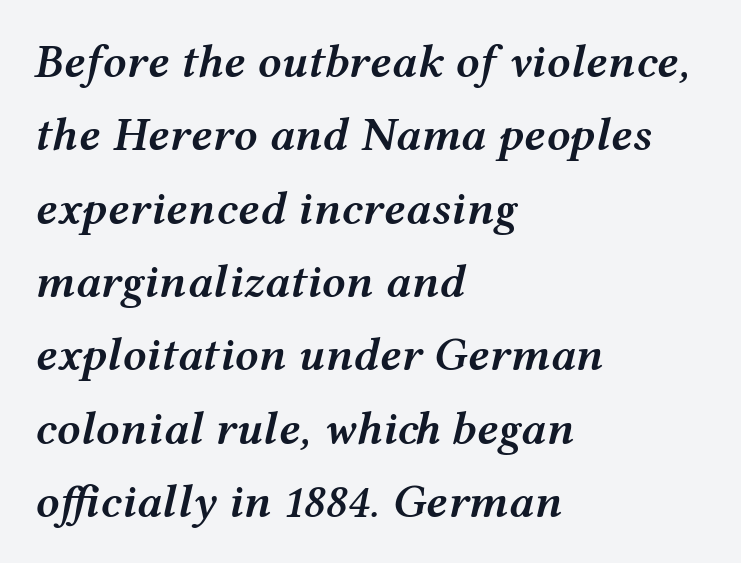
{"italic": "yes", "lean": "right", "slant_degrees": 12, "bold": "semi", "weight": "semibold", "width": "wide", "stroke_contrast": "medium", "x_height": "medium", "monospaced": "no", "underline": "no", "align": "left", "line_spacing": "normal", "line_spacing_ratio": 1.56, "letter_spacing": "normal", "letter_spacing_em": 0.0, "glyph_px": 47}
